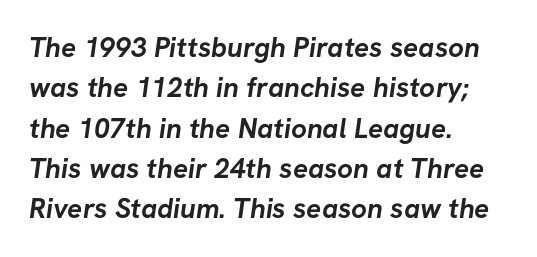
On the weight axis this lands at bold, roughly 700. Summary of vertical rhythm: regular, with standard interline spacing. Spacing verdict: proportional, widths tailored to each character. Rule under the text: the space is simply empty.
